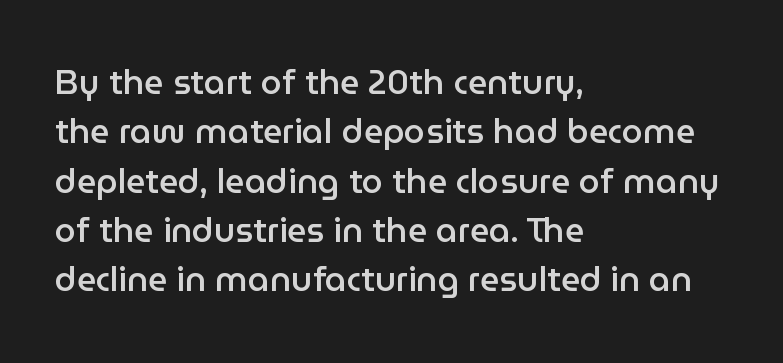
Q: Is the text bold? A: Semi-bold.
Q: Is the text italic (slanted)? A: No, it is upright.
Q: Is the typeface a serif or a sans-serif typeface? A: Sans-serif.
Q: Is the text underlined? A: No.
Q: How is the paragraph aligned? A: Left-aligned.
Q: Is the spacing between letters normal or unusually wide? A: Normal.
Q: Is the spacing between lines tight, normal or loose? A: Normal.
Q: Width (condensed, normal, or wide)? A: Normal.
Q: Stroke contrast? A: Low.
Q: x-height? A: Medium.
Q: Monospaced? A: No.
